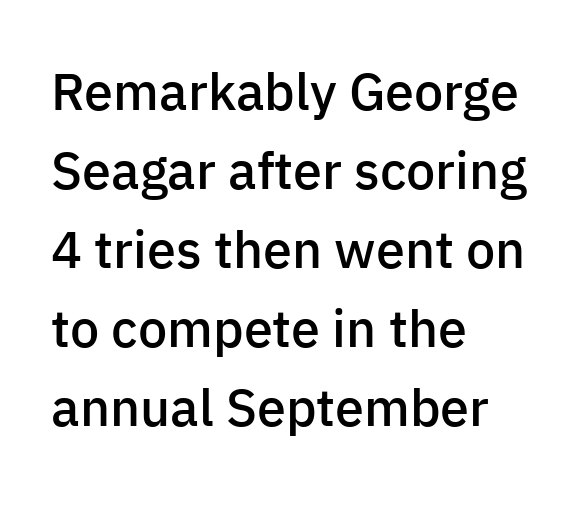
It's the straight-up-and-down kind of type. Type style note: lacks serifs. The text block is weighted toward the left margin, trailing off unevenly rightward. Has an underline been added? It has not. Is this a fixed-width face? No — the glyphs have proportional, varying widths. This rendering leaves character spacing at its baseline value.
